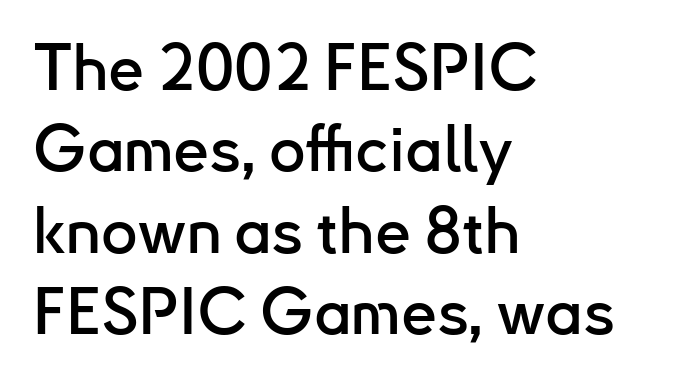
Q: Is the text italic (slanted)? A: No, it is upright.
Q: Is the typeface a serif or a sans-serif typeface? A: Sans-serif.
Q: Is the text underlined? A: No.
Q: How is the paragraph aligned? A: Left-aligned.
Q: Is the spacing between letters normal or unusually wide? A: Normal.
Q: Is the spacing between lines tight, normal or loose? A: Normal.
Q: Width (condensed, normal, or wide)? A: Normal.
Q: Stroke contrast? A: Low.
Q: x-height? A: Small.
Q: Monospaced? A: No.
